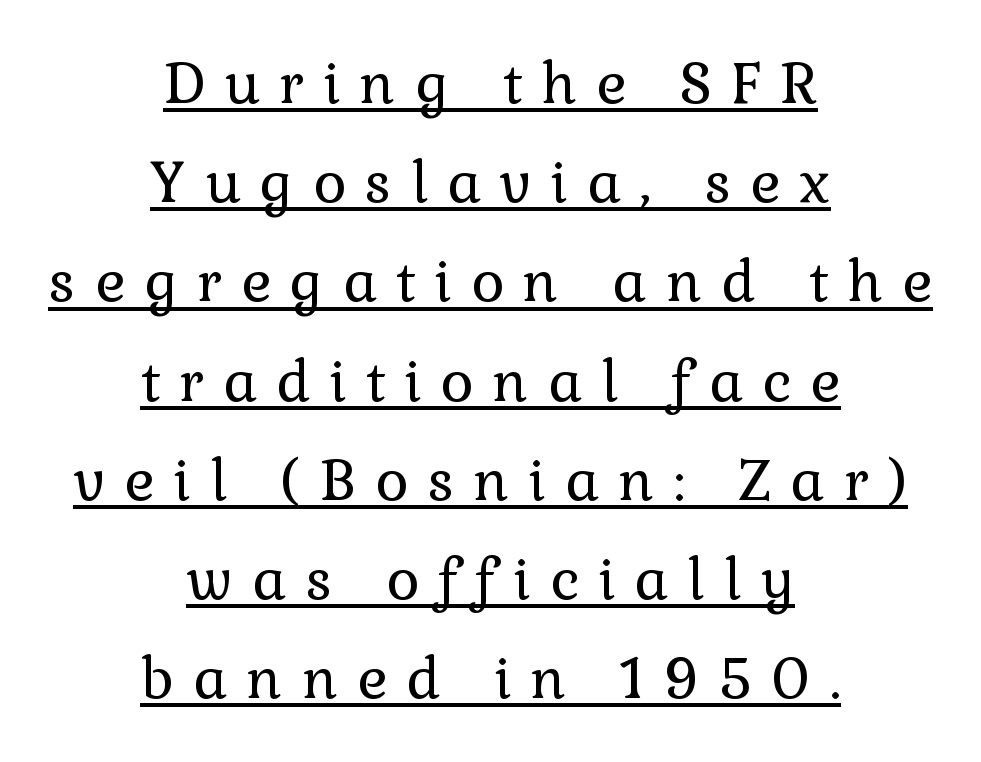
{"serif": "yes", "italic": "no", "bold": "no", "weight": "regular", "width": "normal", "stroke_contrast": "low", "x_height": "medium", "monospaced": "no", "underline": "yes", "align": "center", "line_spacing_ratio": 1.74, "letter_spacing": "wide", "letter_spacing_em": 0.33, "glyph_px": 57}
